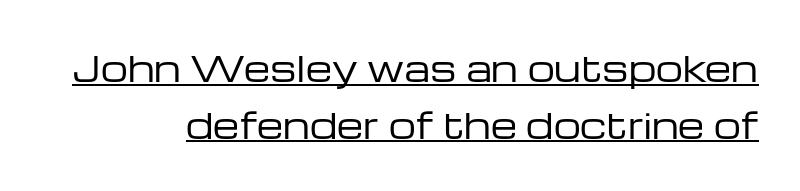
Q: Is the text bold? A: No.
Q: Is the text italic (slanted)? A: No, it is upright.
Q: Is the typeface a serif or a sans-serif typeface? A: Sans-serif.
Q: Is the text underlined? A: Yes.
Q: Is the spacing between letters normal or unusually wide? A: Normal.
Q: Is the spacing between lines tight, normal or loose? A: Normal.
Q: Width (condensed, normal, or wide)? A: Wide.
Q: Stroke contrast? A: Low.
Q: x-height? A: Medium.
Q: Monospaced? A: No.
